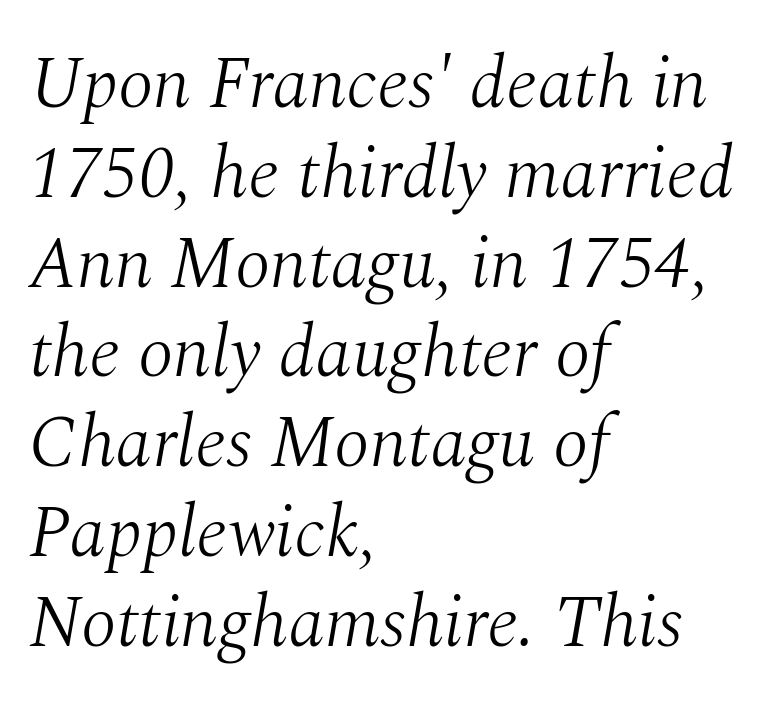
The image shows 73 px light serif type, italic (leaning right); set left-aligned, line spacing 1.23x, normal letter spacing, not underlined; medium stroke contrast and a medium x-height.
